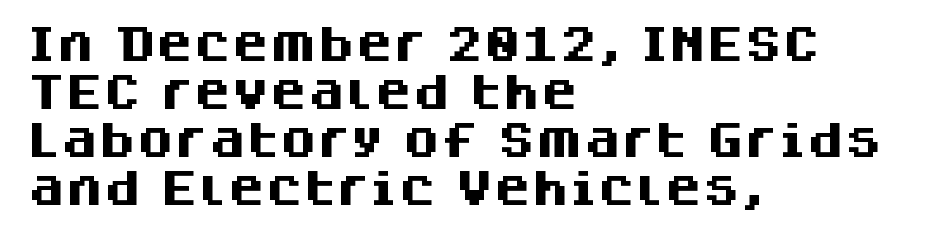
The image shows 38 px heavy sans-serif type, upright; set left-aligned, normal line spacing (1.26x), normal letter spacing, not underlined; medium stroke contrast and a large x-height.
